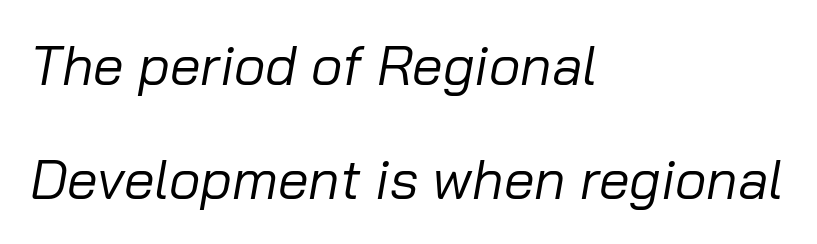
Q: Is the text bold? A: No.
Q: Is the text italic (slanted)? A: Yes, it leans right by about 10 degrees.
Q: Is the text underlined? A: No.
Q: How is the paragraph aligned? A: Left-aligned.
Q: Is the spacing between letters normal or unusually wide? A: Normal.
Q: Is the spacing between lines tight, normal or loose? A: Loose.
Q: Width (condensed, normal, or wide)? A: Normal.
Q: Stroke contrast? A: Low.
Q: x-height? A: Medium.
Q: Monospaced? A: No.
